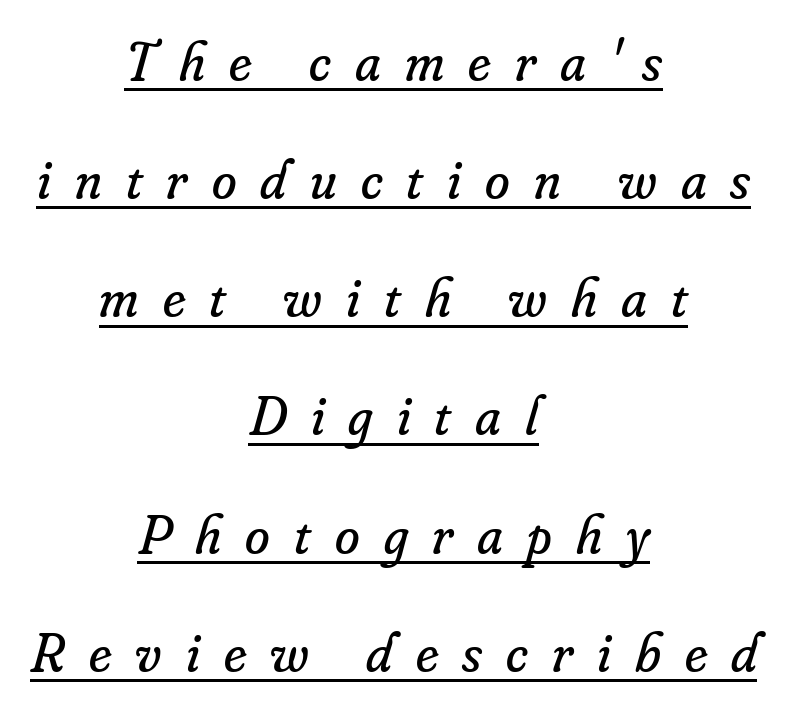
{"serif": "yes", "italic": "yes", "lean": "right", "slant_degrees": 16, "bold": "no", "weight": "regular", "width": "normal", "stroke_contrast": "low", "x_height": "small", "monospaced": "no", "underline": "yes", "align": "center", "line_spacing": "loose", "line_spacing_ratio": 2.11, "letter_spacing": "wide", "letter_spacing_em": 0.43, "glyph_px": 56}
